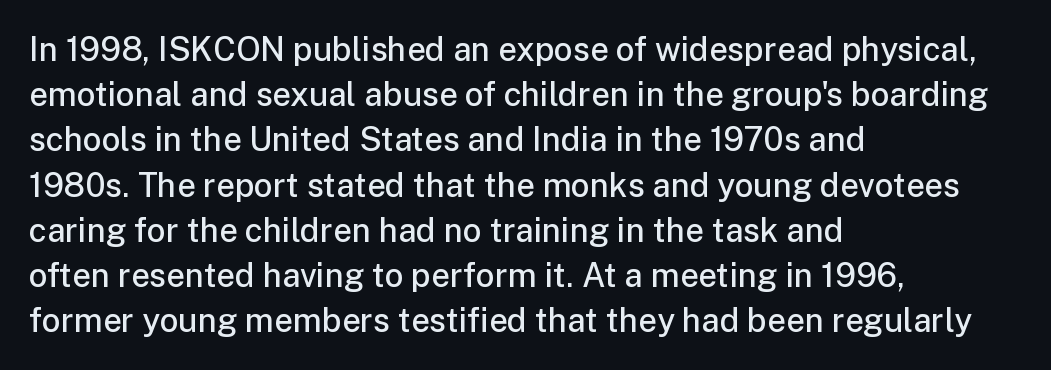
The image shows 33 px semibold sans-serif type, upright; set left-aligned, normal line spacing (1.37x), normal letter spacing, not underlined; low stroke contrast and a medium x-height.
